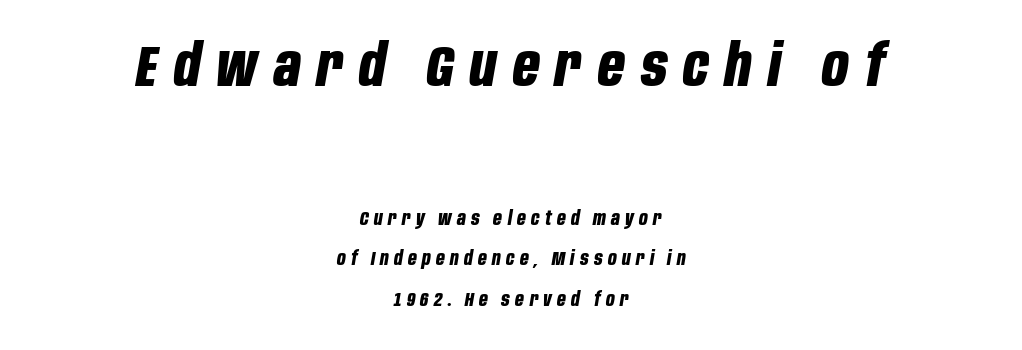
Q: Is the text bold? A: Yes.
Q: Is the text italic (slanted)? A: Yes, it leans right by about 10 degrees.
Q: Is the text underlined? A: No.
Q: How is the paragraph aligned? A: Centered.
Q: Is the spacing between letters normal or unusually wide? A: Unusually wide.
Q: Is the spacing between lines tight, normal or loose? A: Loose.
Q: Which block of text is set in a larger size, the first (top) or the second (bottom)? A: The first (top) one.
Q: Width (condensed, normal, or wide)? A: Condensed.
Q: Stroke contrast? A: Low.
Q: x-height? A: Large.
Q: Monospaced? A: No.
